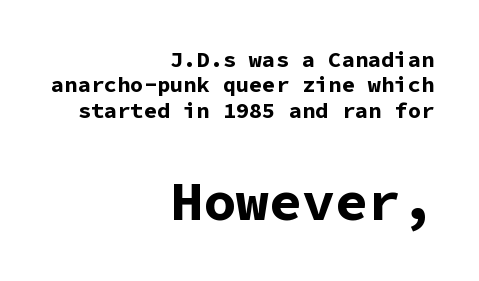
Q: Is the text bold? A: Yes.
Q: Is the text italic (slanted)? A: No, it is upright.
Q: Is the typeface a serif or a sans-serif typeface? A: Sans-serif.
Q: Is the text underlined? A: No.
Q: How is the paragraph aligned? A: Right-aligned.
Q: Is the spacing between letters normal or unusually wide? A: Normal.
Q: Is the spacing between lines tight, normal or loose? A: Tight.
Q: Which block of text is set in a larger size, the first (top) or the second (bottom)? A: The second (bottom) one.
Q: Width (condensed, normal, or wide)? A: Normal.
Q: Stroke contrast? A: Low.
Q: x-height? A: Medium.
Q: Monospaced? A: Yes.
